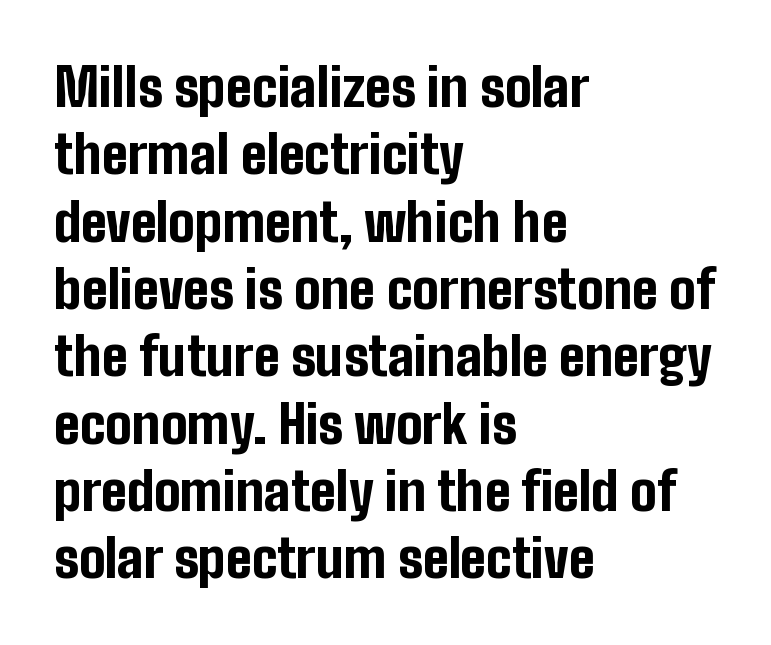
Q: Is the text bold? A: Yes.
Q: Is the text italic (slanted)? A: No, it is upright.
Q: Is the typeface a serif or a sans-serif typeface? A: Sans-serif.
Q: Is the text underlined? A: No.
Q: How is the paragraph aligned? A: Left-aligned.
Q: Is the spacing between letters normal or unusually wide? A: Normal.
Q: Is the spacing between lines tight, normal or loose? A: Normal.
Q: Width (condensed, normal, or wide)? A: Condensed.
Q: Stroke contrast? A: Low.
Q: x-height? A: Medium.
Q: Monospaced? A: No.
